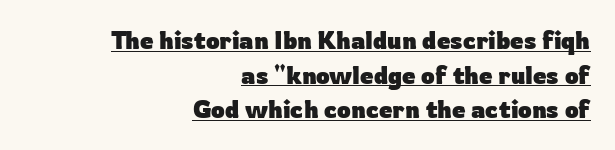
Between one letter and the next there's only the usual sliver of space. It's the straight-up-and-down kind of type. Does a line run under the words? Yes, clearly. A normal amount of white space separates one row of letters from the next. Notice how the passage keeps a crisp vertical edge on the right only. Look at the stroke-to-counter ratio: heavy, a bold.
